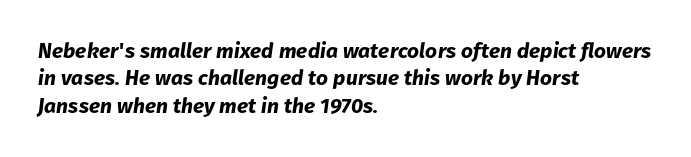
Q: Is the text bold? A: Yes.
Q: Is the text italic (slanted)? A: Yes, it leans right by about 8 degrees.
Q: Is the text underlined? A: No.
Q: How is the paragraph aligned? A: Left-aligned.
Q: Is the spacing between letters normal or unusually wide? A: Normal.
Q: Is the spacing between lines tight, normal or loose? A: Normal.
